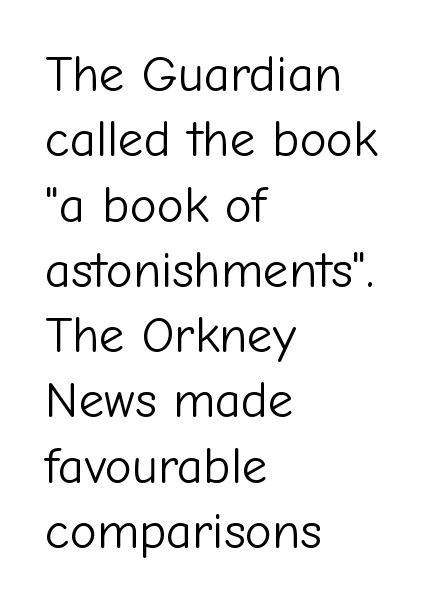
The image shows 51 px light sans-serif type, upright; set left-aligned, normal line spacing (1.28x), normal letter spacing, not underlined; low stroke contrast and a medium x-height.
